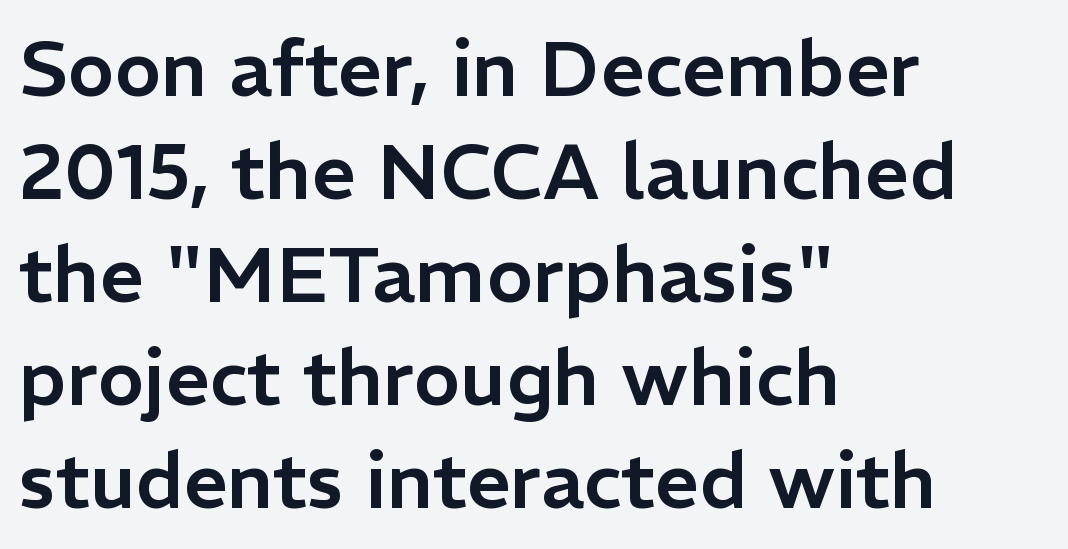
{"serif": "no", "italic": "no", "width": "normal", "stroke_contrast": "low", "x_height": "medium", "monospaced": "no", "underline": "no", "align": "left", "line_spacing": "normal", "line_spacing_ratio": 1.32, "letter_spacing": "normal", "letter_spacing_em": 0.0, "glyph_px": 78}
